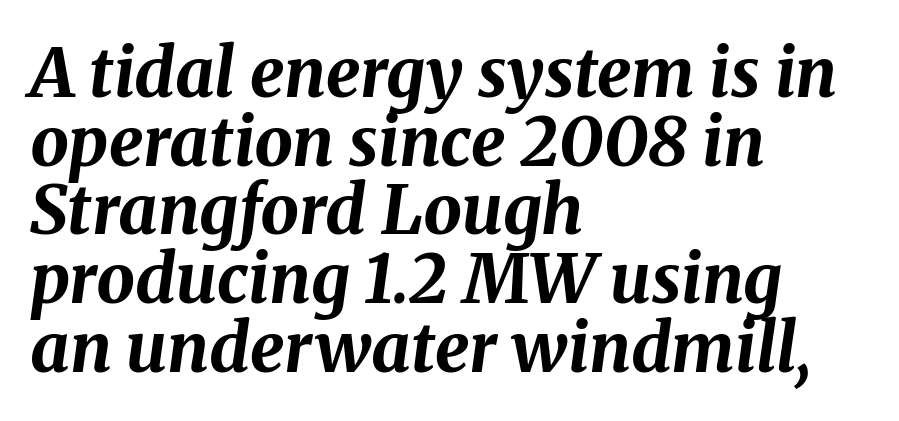
Q: Is the text bold? A: Yes.
Q: Is the text italic (slanted)? A: Yes, it leans right by about 8 degrees.
Q: Is the text underlined? A: No.
Q: How is the paragraph aligned? A: Left-aligned.
Q: Is the spacing between letters normal or unusually wide? A: Normal.
Q: Is the spacing between lines tight, normal or loose? A: Tight.
Q: Width (condensed, normal, or wide)? A: Normal.
Q: Stroke contrast? A: Medium.
Q: x-height? A: Medium.
Q: Monospaced? A: No.
